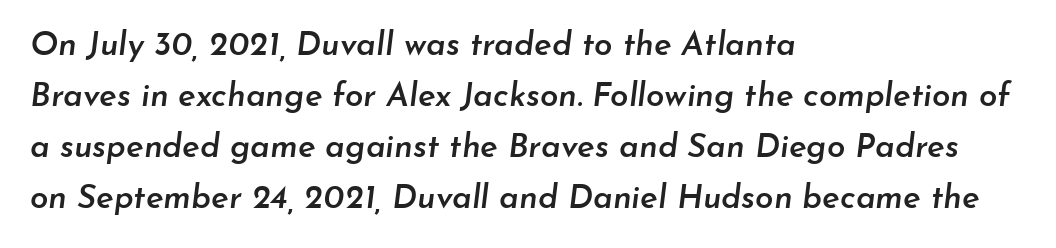
Clear beneath every line of the passage. The ragged edge is on the right, which tells us the setting is flush left. Baseline-to-baseline distance is the conventional proportion of letter height. These lines were composed using italics. How are the letters spaced? Ordinarily, with no added tracking.
